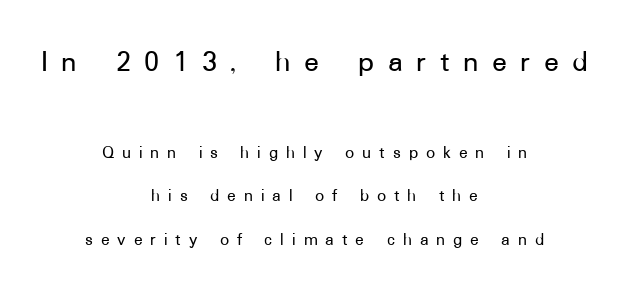
The image shows 31 px sans-serif type, upright; set centered, loose line spacing (2.42x), unusually wide letter spacing (+0.44 em), not underlined; the first (top) block is 1.72x larger; low stroke contrast and a medium x-height.
